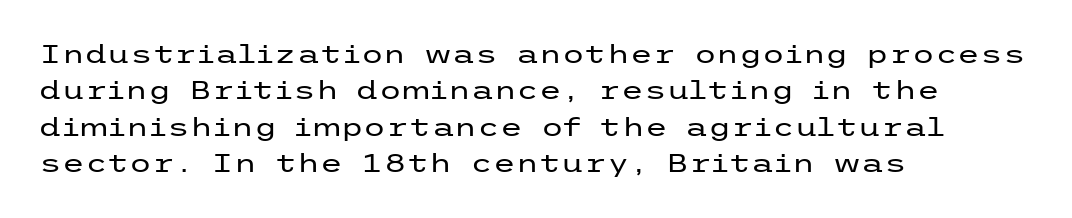
Q: Is the text bold? A: No.
Q: Is the text italic (slanted)? A: No, it is upright.
Q: Is the text underlined? A: No.
Q: How is the paragraph aligned? A: Left-aligned.
Q: Is the spacing between letters normal or unusually wide? A: Normal.
Q: Is the spacing between lines tight, normal or loose? A: Normal.
